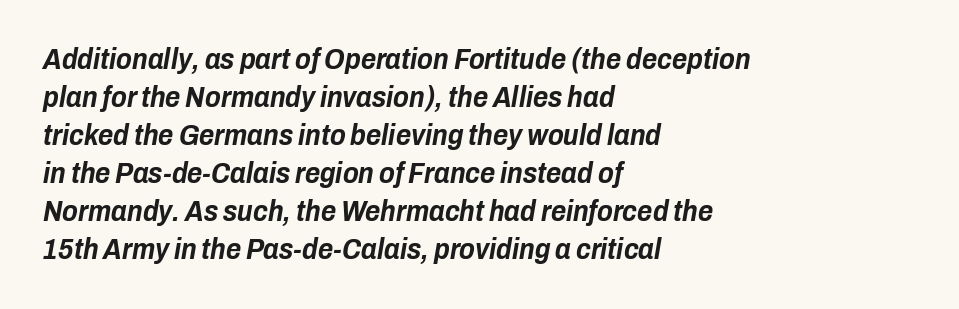
The image shows 29 px bold, condensed type, italic (leaning right); set left-aligned, normal line spacing (1.31x), normal letter spacing, not underlined; low stroke contrast and a medium x-height.
